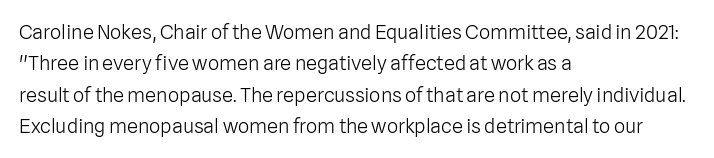
Q: Is the text bold? A: No.
Q: Is the text italic (slanted)? A: No, it is upright.
Q: Is the text underlined? A: No.
Q: How is the paragraph aligned? A: Left-aligned.
Q: Is the spacing between letters normal or unusually wide? A: Normal.
Q: Is the spacing between lines tight, normal or loose? A: Normal.
